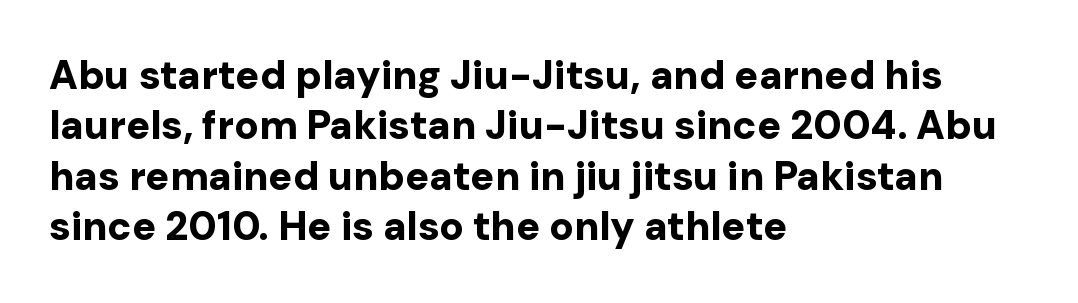
Stroke thickness is high; the sample reads as a true bold. The face used here is proportionally spaced, like ordinary book or web type. How would I describe the line gaps? Plain and ordinary. Notice how the stems are strictly vertical — no italics here. Typeset ragged right — the left edge is the straight one.
